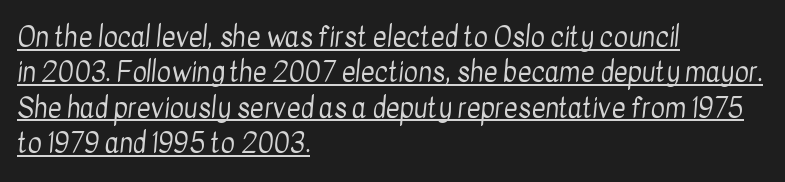
Short and long lines alike share a common starting point at left. The face used here is rendered with its standard letterfit. Beneath each row of characters lies a ruled line. Unbolded letterforms with no extra heft. A normal amount of white space separates one row of letters from the next.
